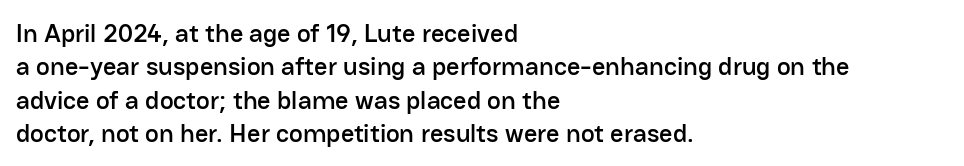
The image shows 26 px text type, upright; set left-aligned, normal line spacing (1.28x), normal letter spacing, not underlined.
